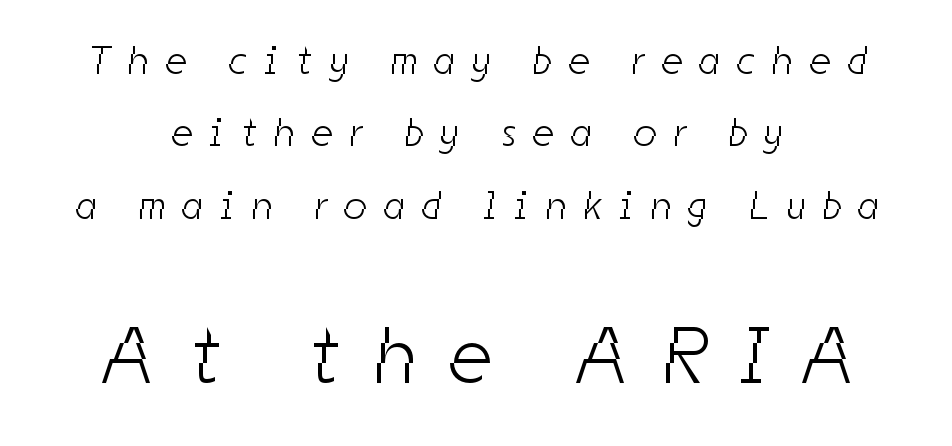
{"serif": "no", "bold": "no", "weight": "light", "width": "condensed", "stroke_contrast": "low", "x_height": "medium", "monospaced": "no", "underline": "no", "align": "center", "line_spacing_ratio": 1.81, "letter_spacing": "wide", "letter_spacing_em": 0.44, "larger_block": "second", "size_ratio": 2.0, "glyph_px": 80}
